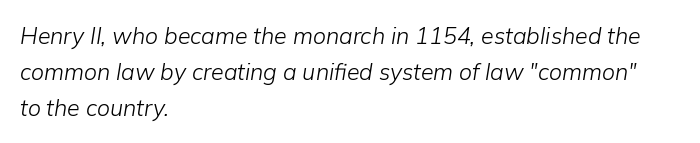
Q: Is the text bold? A: No.
Q: Is the text italic (slanted)? A: Yes, it leans right by about 9 degrees.
Q: Is the text underlined? A: No.
Q: How is the paragraph aligned? A: Left-aligned.
Q: Is the spacing between letters normal or unusually wide? A: Normal.
Q: Is the spacing between lines tight, normal or loose? A: Normal.
